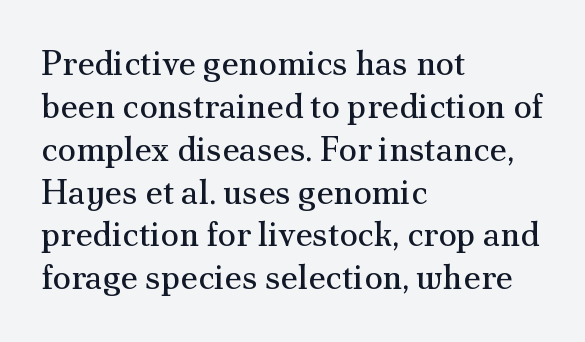
{"serif": "yes", "italic": "no", "bold": "no", "weight": "regular", "width": "normal", "stroke_contrast": "medium", "x_height": "small", "monospaced": "no", "underline": "no", "align": "left", "line_spacing": "normal", "line_spacing_ratio": 1.26, "letter_spacing": "normal", "letter_spacing_em": 0.0, "glyph_px": 34}
